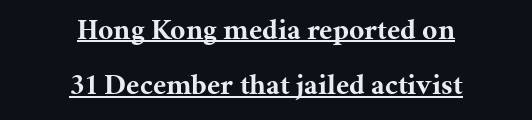
Q: Is the text bold? A: Yes.
Q: Is the text italic (slanted)? A: No, it is upright.
Q: Is the typeface a serif or a sans-serif typeface? A: Serif.
Q: Is the text underlined? A: Yes.
Q: How is the paragraph aligned? A: Centered.
Q: Is the spacing between letters normal or unusually wide? A: Normal.
Q: Is the spacing between lines tight, normal or loose? A: Loose.
Q: Width (condensed, normal, or wide)? A: Normal.
Q: Stroke contrast? A: Medium.
Q: x-height? A: Medium.
Q: Monospaced? A: No.
